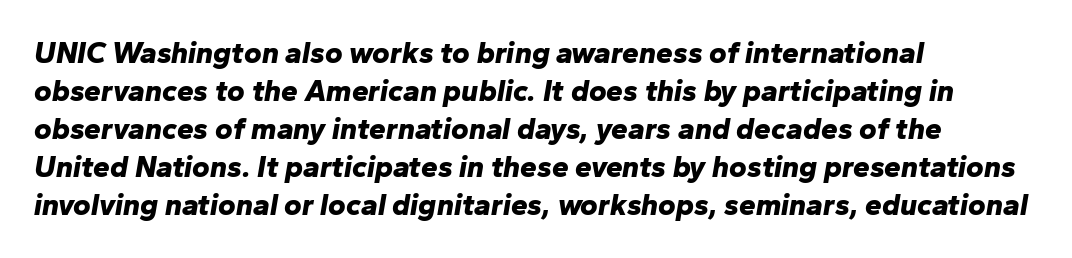
Q: Is the text bold? A: Yes.
Q: Is the text italic (slanted)? A: Yes, it leans right by about 10 degrees.
Q: Is the text underlined? A: No.
Q: How is the paragraph aligned? A: Left-aligned.
Q: Is the spacing between letters normal or unusually wide? A: Normal.
Q: Is the spacing between lines tight, normal or loose? A: Normal.
Q: Width (condensed, normal, or wide)? A: Normal.
Q: Stroke contrast? A: Low.
Q: x-height? A: Medium.
Q: Monospaced? A: No.
